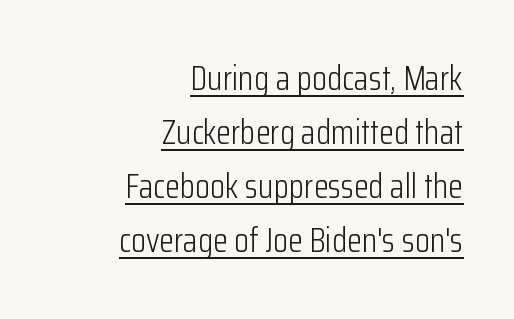
The face used here is proportionally spaced, like ordinary book or web type. Glyph-to-glyph distance matches everyday printed text. One glance says typical: line gaps are just what's usual. The paragraph has a hard right edge and a soft left edge. In designer terms, the underline attribute is active on this setting. In terms of letterform style, serifs are entirely absent.
